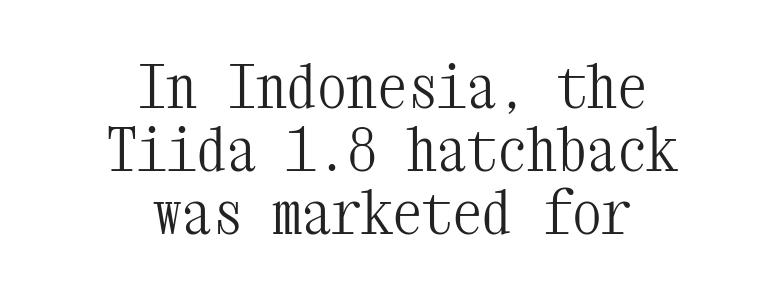
How would I describe the line gaps? Narrow and economical. The lines are quadded center. Every character sits straight up, as roman type does. Bare-footed words on every line. Tracking value appears to be zero — textbook default spacing.
